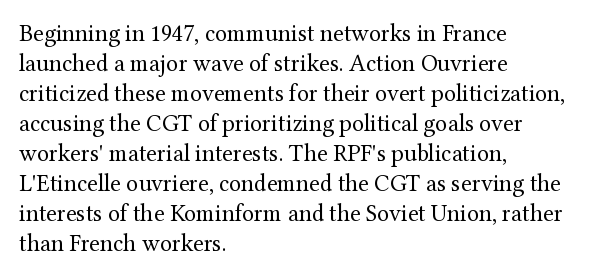
The image shows 24 px text type, upright; set left-aligned, normal line spacing (1.25x), normal letter spacing, not underlined.
